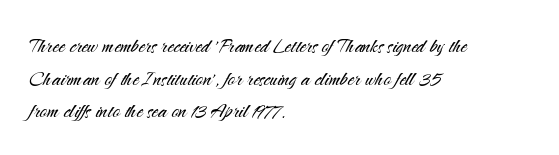
The image shows 25 px text type; set left-aligned, normal line spacing (1.31x), normal letter spacing, not underlined.
